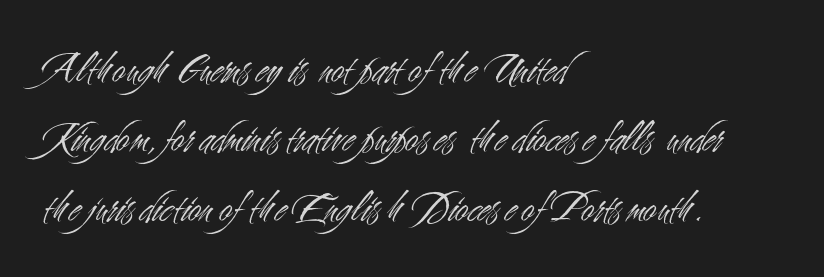
Q: Is the text bold? A: No.
Q: Is the text italic (slanted)? A: Yes.
Q: Is the typeface a serif or a sans-serif typeface? A: Sans-serif.
Q: Is the text underlined? A: No.
Q: How is the paragraph aligned? A: Left-aligned.
Q: Is the spacing between letters normal or unusually wide? A: Normal.
Q: Is the spacing between lines tight, normal or loose? A: Normal.
Q: Width (condensed, normal, or wide)? A: Condensed.
Q: Stroke contrast? A: Medium.
Q: x-height? A: Small.
Q: Monospaced? A: No.
